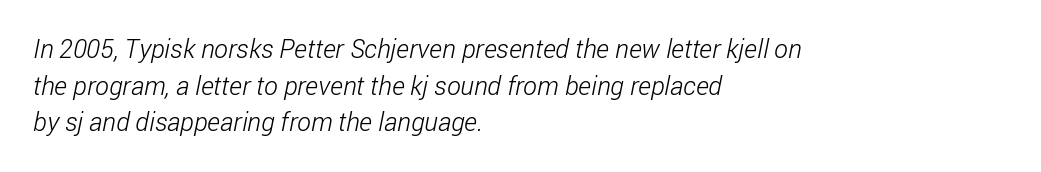
Q: Is the text bold? A: No.
Q: Is the text underlined? A: No.
Q: How is the paragraph aligned? A: Left-aligned.
Q: Is the spacing between letters normal or unusually wide? A: Normal.
Q: Is the spacing between lines tight, normal or loose? A: Normal.
